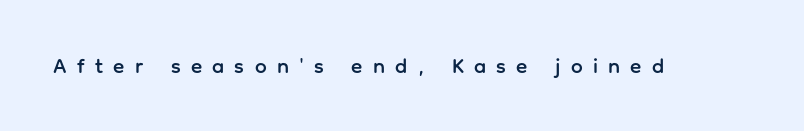
Q: Is the text italic (slanted)? A: No, it is upright.
Q: Is the text underlined? A: No.
Q: Is the spacing between letters normal or unusually wide? A: Unusually wide.
